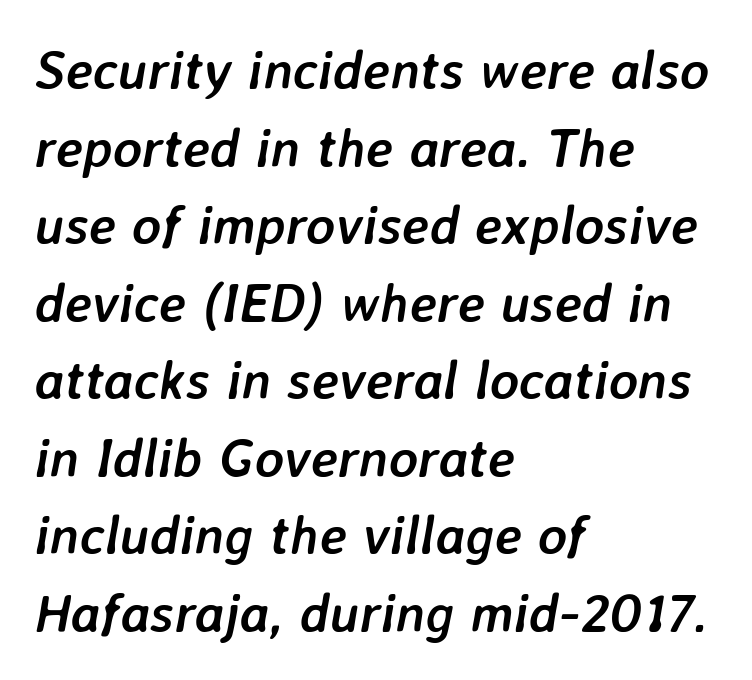
{"italic": "yes", "lean": "right", "slant_degrees": 7, "bold": "yes", "weight": "semibold", "width": "normal", "stroke_contrast": "low", "x_height": "medium", "monospaced": "no", "underline": "no", "align": "left", "line_spacing": "normal", "line_spacing_ratio": 1.41, "letter_spacing": "normal", "letter_spacing_em": 0.0, "glyph_px": 55}
